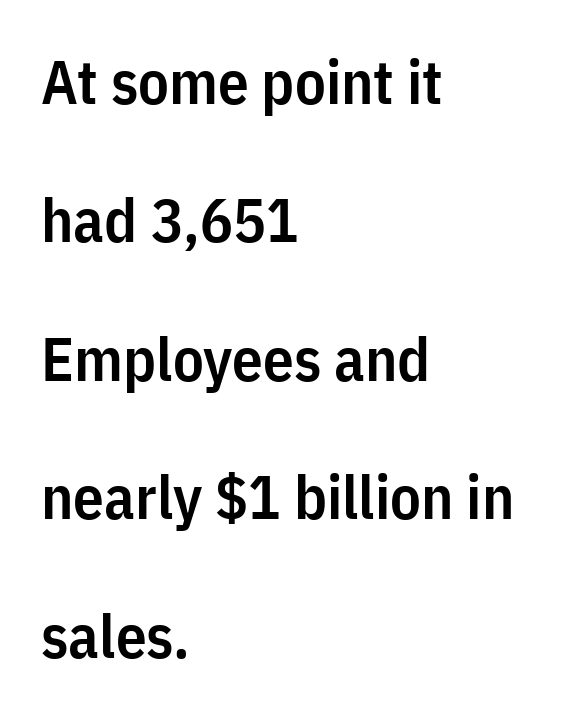
Posture: vertical. This sample trades compactness for vertical openness between lines. A student would call this left alignment; a typographer would say flush left, rag right. The passage shown is typed in a proportional face where columns would drift. Anything drawn beneath the words? Only blank space. Words appear dense and cohesive because spacing is normal.
